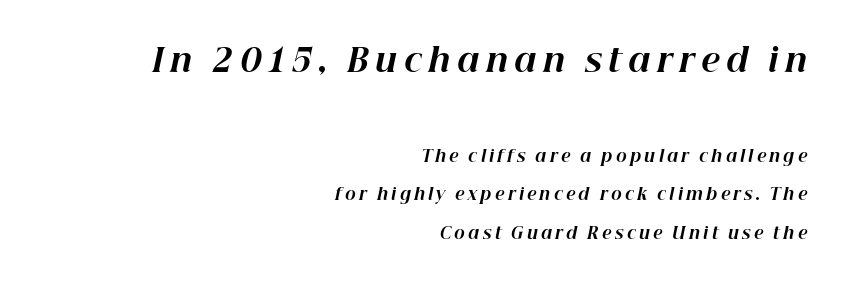
{"italic": "yes", "lean": "right", "slant_degrees": 12, "bold": "yes", "weight": "bold", "width": "normal", "stroke_contrast": "high", "x_height": "medium", "monospaced": "no", "underline": "no", "align": "right", "line_spacing": "loose", "line_spacing_ratio": 2.41, "letter_spacing": "wide", "letter_spacing_em": 0.2, "larger_block": "first", "size_ratio": 2.0, "glyph_px": 32}
